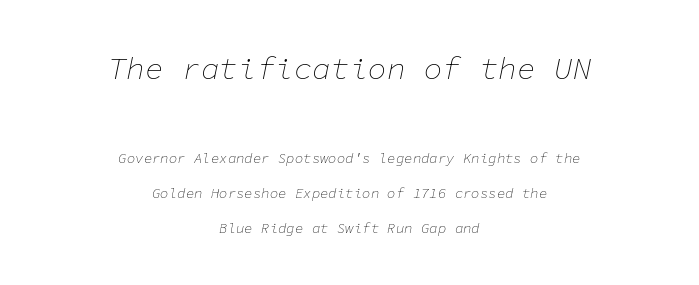
Q: Is the text bold? A: No.
Q: Is the text italic (slanted)? A: Yes, it leans right by about 11 degrees.
Q: Is the text underlined? A: No.
Q: How is the paragraph aligned? A: Centered.
Q: Is the spacing between letters normal or unusually wide? A: Normal.
Q: Is the spacing between lines tight, normal or loose? A: Loose.
Q: Which block of text is set in a larger size, the first (top) or the second (bottom)? A: The first (top) one.
Q: Width (condensed, normal, or wide)? A: Normal.
Q: Stroke contrast? A: Low.
Q: x-height? A: Medium.
Q: Monospaced? A: Yes.
